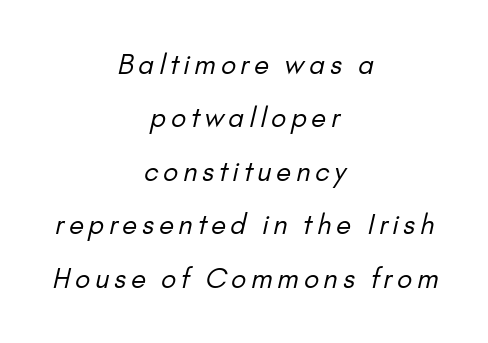
{"bold": "no", "underline": "no", "align": "center", "line_spacing": "loose", "line_spacing_ratio": 1.98, "glyph_px": 27}
